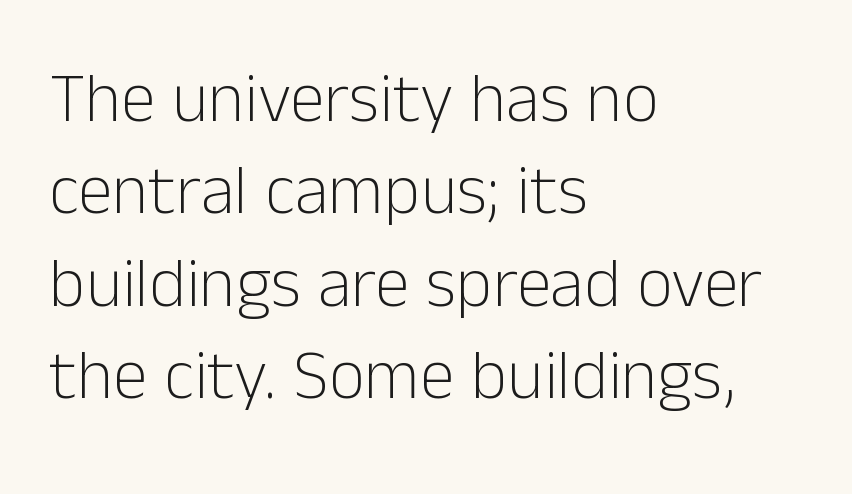
{"serif": "no", "italic": "no", "bold": "no", "weight": "light", "width": "normal", "stroke_contrast": "low", "x_height": "medium", "monospaced": "no", "underline": "no", "align": "left", "line_spacing": "normal", "line_spacing_ratio": 1.32, "letter_spacing": "normal", "letter_spacing_em": 0.0, "glyph_px": 70}
